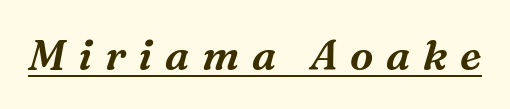
Q: Is the text italic (slanted)? A: Yes, it leans right by about 16 degrees.
Q: Is the typeface a serif or a sans-serif typeface? A: Serif.
Q: Is the text underlined? A: Yes.
Q: Is the spacing between letters normal or unusually wide? A: Unusually wide.
Q: Width (condensed, normal, or wide)? A: Normal.
Q: Stroke contrast? A: Medium.
Q: x-height? A: Medium.
Q: Monospaced? A: No.
